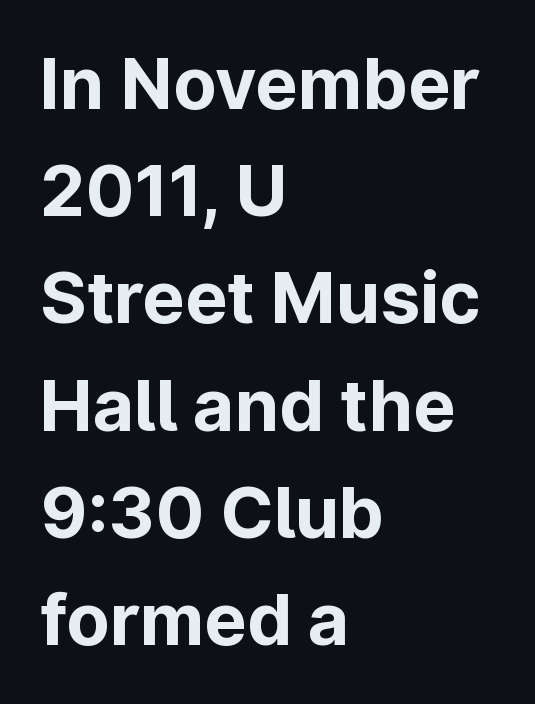
The image shows 71 px bold sans-serif type, upright; set left-aligned, normal line spacing (1.51x), normal letter spacing, not underlined; low stroke contrast and a medium x-height.
